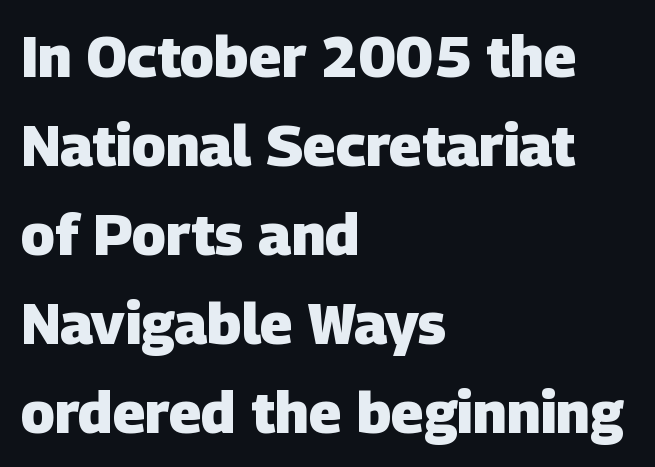
Varying glyph widths throughout — classic text-font behaviour. Vertical spacing — default. One-word summary of the alignment: left. These words are printed bold, with thick strokes throughout.
